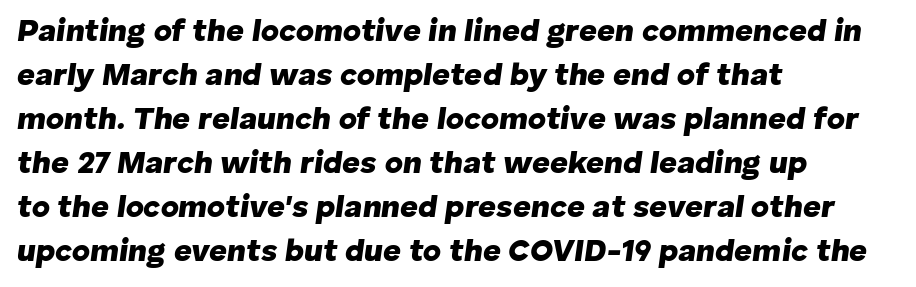
{"italic": "yes", "lean": "right", "slant_degrees": 8, "bold": "yes", "weight": "heavy", "width": "normal", "stroke_contrast": "low", "x_height": "medium", "monospaced": "no", "underline": "no", "align": "left", "line_spacing": "normal", "line_spacing_ratio": 1.42, "letter_spacing": "normal", "letter_spacing_em": 0.0, "glyph_px": 31}
